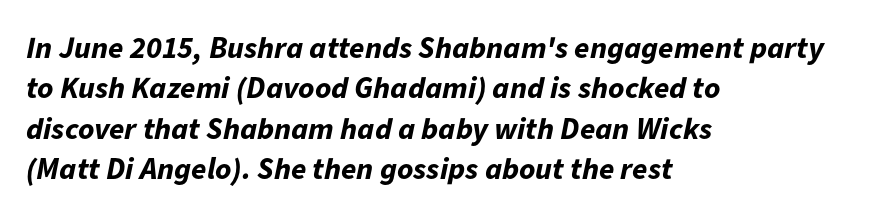
Short note: letters normally spaced. Is this a fixed-width face? No — the glyphs have proportional, varying widths. Casual observation: everything's shoved over to the left. You'd pick this weight for a headline — it's a proper bold. A bare baseline throughout the passage.
